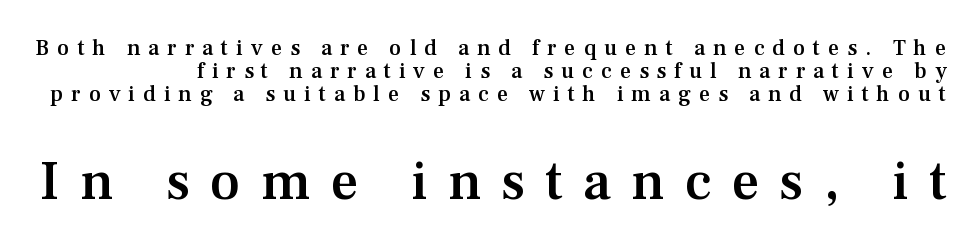
A somewhat darkened texture: the type is semibold rather than bold. This layout puts the modest block above and the oversized block below. What's the leading like? Squeezed, with rows nearly overlapping. In terms of letterform style, serifs are clearly present. Varying glyph widths throughout — classic text-font behaviour.
